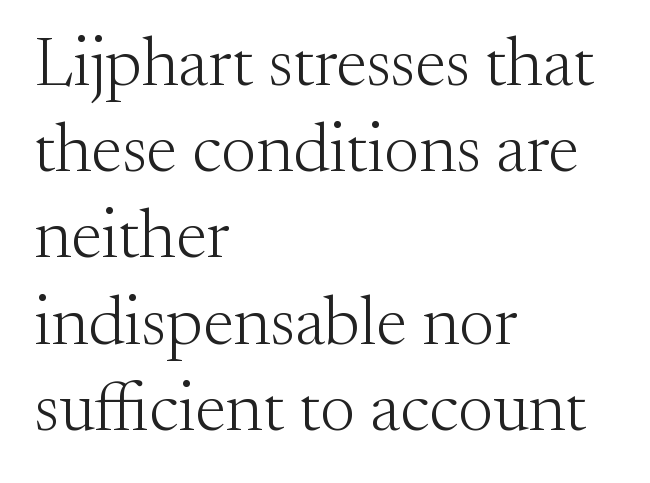
These lines are composed in type with serifs. The horizontal fit of the characters is conventional and even. The specimen reads as upright at a glance. The typeface has the unassuming heft of standard copy or less. Here the designer chose a conventional face with non-uniform glyph widths. The space between consecutive lines is moderate.
